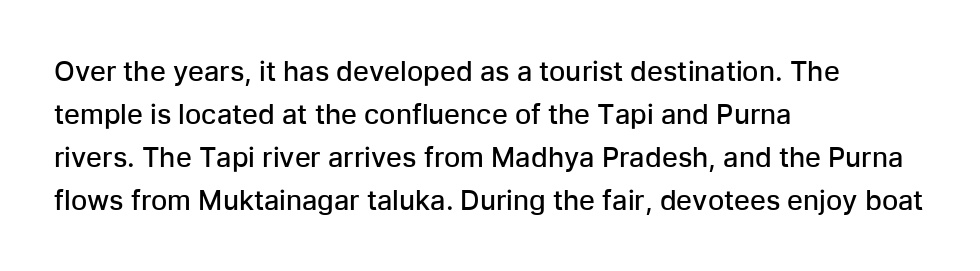
Q: Is the text bold? A: Semi-bold.
Q: Is the text italic (slanted)? A: No, it is upright.
Q: Is the text underlined? A: No.
Q: How is the paragraph aligned? A: Left-aligned.
Q: Is the spacing between letters normal or unusually wide? A: Normal.
Q: Is the spacing between lines tight, normal or loose? A: Normal.
